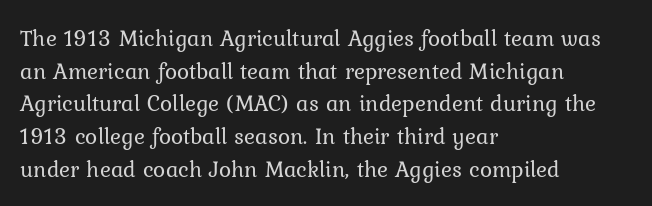
{"italic": "no", "bold": "no", "underline": "no", "align": "left", "line_spacing": "normal", "line_spacing_ratio": 1.42, "letter_spacing": "normal", "letter_spacing_em": 0.0, "glyph_px": 23}
